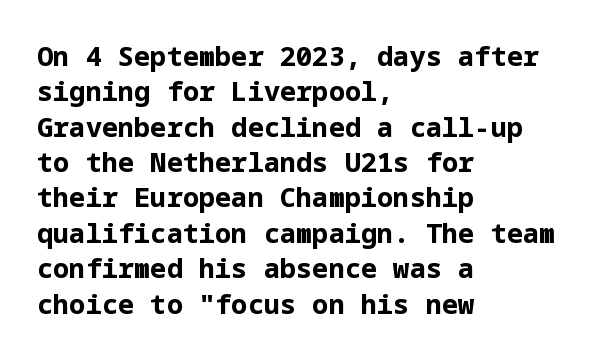
{"italic": "no", "bold": "yes", "underline": "no", "align": "left", "line_spacing": "normal", "line_spacing_ratio": 1.31, "letter_spacing": "normal", "letter_spacing_em": 0.0, "glyph_px": 27}
